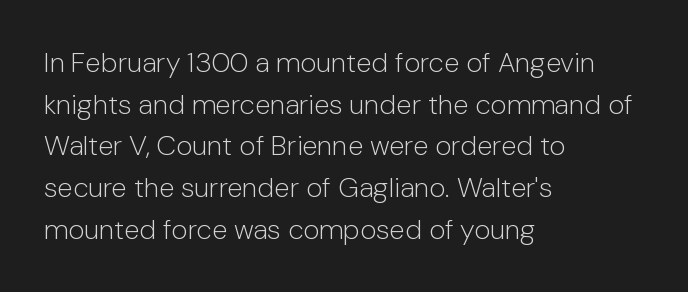
{"serif": "no", "italic": "no", "bold": "no", "weight": "light", "width": "normal", "stroke_contrast": "low", "x_height": "medium", "monospaced": "no", "underline": "no", "align": "left", "line_spacing": "normal", "line_spacing_ratio": 1.49, "letter_spacing": "normal", "letter_spacing_em": 0.0, "glyph_px": 28}
